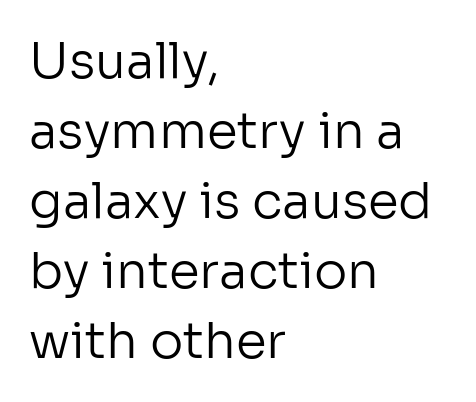
Q: Is the text bold? A: No.
Q: Is the text italic (slanted)? A: No, it is upright.
Q: Is the typeface a serif or a sans-serif typeface? A: Sans-serif.
Q: Is the text underlined? A: No.
Q: How is the paragraph aligned? A: Left-aligned.
Q: Is the spacing between letters normal or unusually wide? A: Normal.
Q: Is the spacing between lines tight, normal or loose? A: Normal.
Q: Width (condensed, normal, or wide)? A: Normal.
Q: Stroke contrast? A: Low.
Q: x-height? A: Medium.
Q: Monospaced? A: No.
